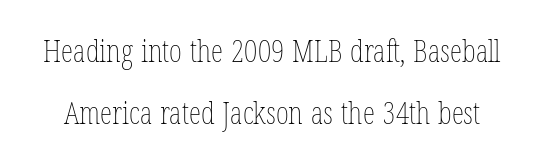
Q: Is the text bold? A: No.
Q: Is the text italic (slanted)? A: No, it is upright.
Q: Is the text underlined? A: No.
Q: Is the spacing between letters normal or unusually wide? A: Normal.
Q: Is the spacing between lines tight, normal or loose? A: Loose.
Q: Width (condensed, normal, or wide)? A: Condensed.
Q: Stroke contrast? A: Low.
Q: x-height? A: Medium.
Q: Monospaced? A: No.
